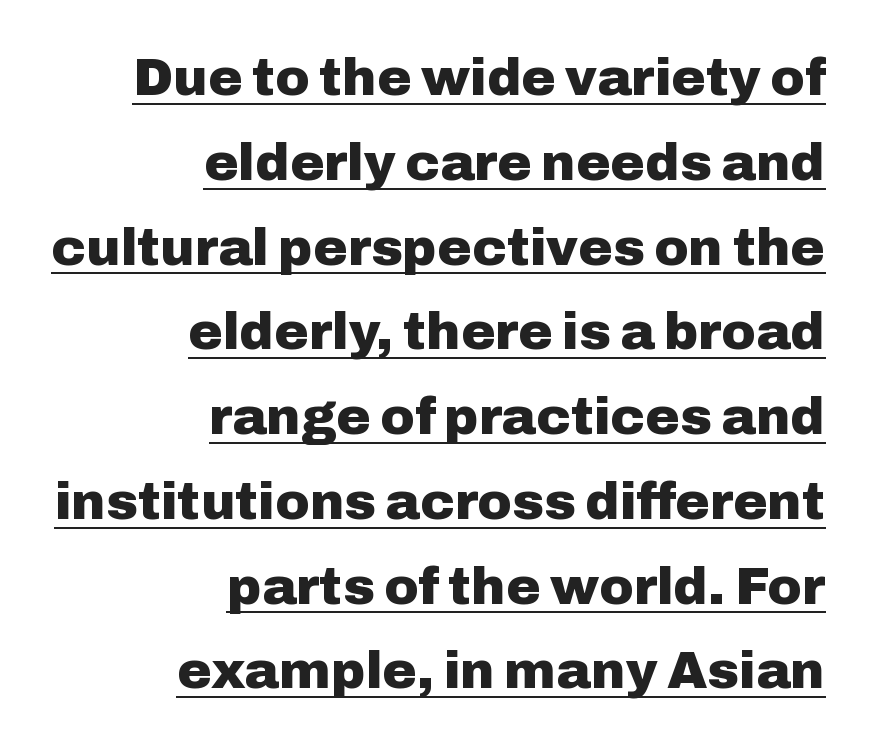
Where is the straight margin? On the right. Compared with typical paragraphs, the rows here are spaced about the same. Spacing verdict: proportional, widths tailored to each character. Compared with undecorated copy, this sample adds a rule below the words. Examine the stroke ends and you'll find no serifs. Style check: upright.
